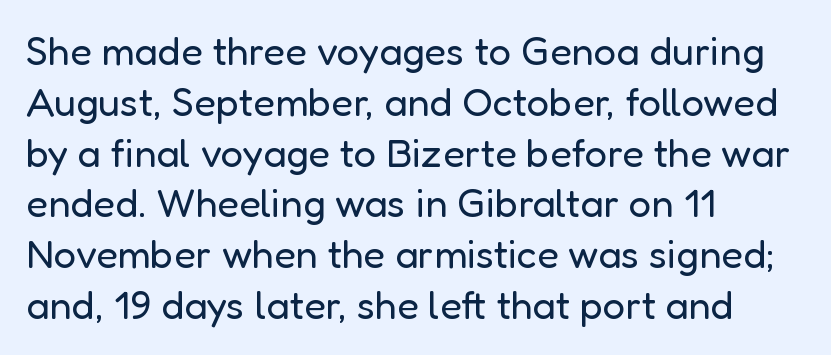
Varying glyph widths throughout — classic text-font behaviour. Students, observe: this is what conventionally led text looks like. The glyphs in this specimen are sans serif. Check under the words: just untouched page. This sample is left-justified, so line endings fall wherever the words run out. Inter-character spacing is left at the font's built-in metrics.
